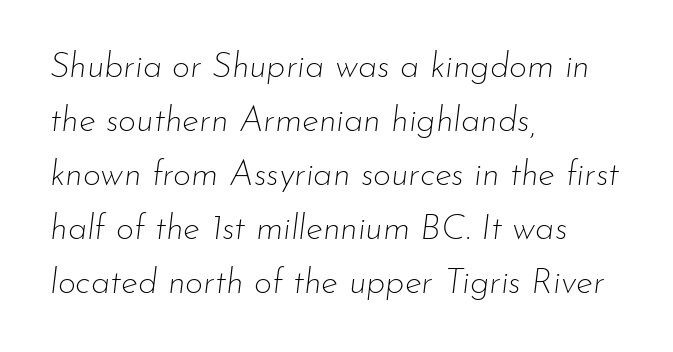
{"italic": "yes", "lean": "right", "slant_degrees": 7, "bold": "no", "weight": "thin", "width": "normal", "stroke_contrast": "low", "x_height": "small", "monospaced": "no", "underline": "no", "align": "left", "line_spacing": "normal", "line_spacing_ratio": 1.54, "letter_spacing": "normal", "letter_spacing_em": 0.0, "glyph_px": 35}
